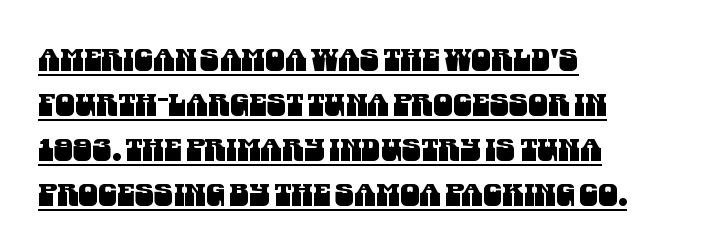
The image shows 31 px condensed sans-serif type; set left-aligned, normal line spacing (1.45x), normal letter spacing, underlined; medium stroke contrast and a large x-height.
